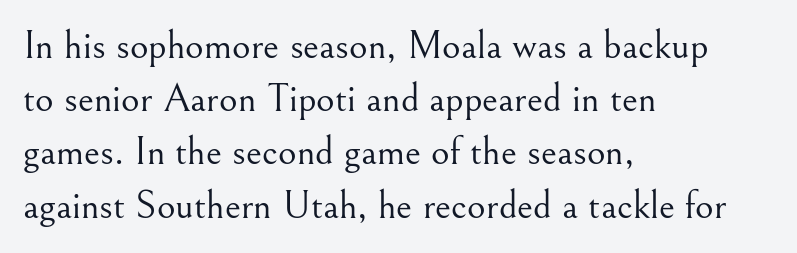
Q: Is the text bold? A: No.
Q: Is the text italic (slanted)? A: No, it is upright.
Q: Is the typeface a serif or a sans-serif typeface? A: Serif.
Q: Is the text underlined? A: No.
Q: How is the paragraph aligned? A: Left-aligned.
Q: Is the spacing between letters normal or unusually wide? A: Normal.
Q: Is the spacing between lines tight, normal or loose? A: Normal.
Q: Width (condensed, normal, or wide)? A: Normal.
Q: Stroke contrast? A: Medium.
Q: x-height? A: Small.
Q: Monospaced? A: No.
